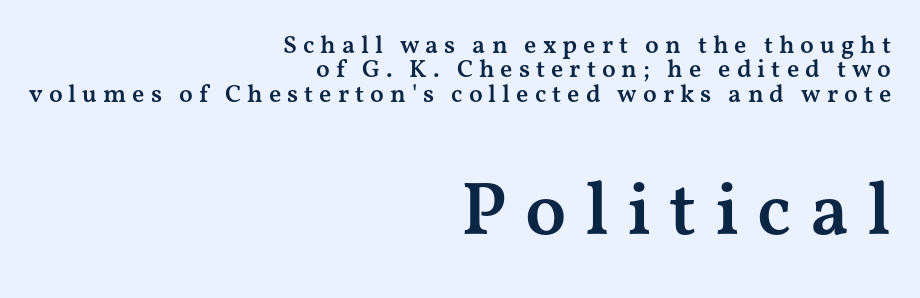
Q: Is the text bold? A: Semi-bold.
Q: Is the text italic (slanted)? A: No, it is upright.
Q: Is the typeface a serif or a sans-serif typeface? A: Serif.
Q: Is the text underlined? A: No.
Q: How is the paragraph aligned? A: Right-aligned.
Q: Is the spacing between letters normal or unusually wide? A: Unusually wide.
Q: Is the spacing between lines tight, normal or loose? A: Tight.
Q: Which block of text is set in a larger size, the first (top) or the second (bottom)? A: The second (bottom) one.
Q: Width (condensed, normal, or wide)? A: Wide.
Q: Stroke contrast? A: Medium.
Q: x-height? A: Medium.
Q: Monospaced? A: No.
